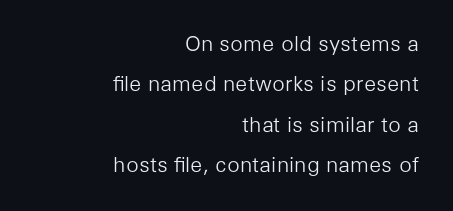
The image shows 21 px text type, upright; set right-aligned, loose line spacing (1.92x), normal letter spacing, not underlined.
